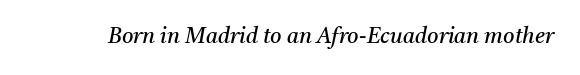
The image shows 22 px text type, italic (leaning right); set normal letter spacing, not underlined.
